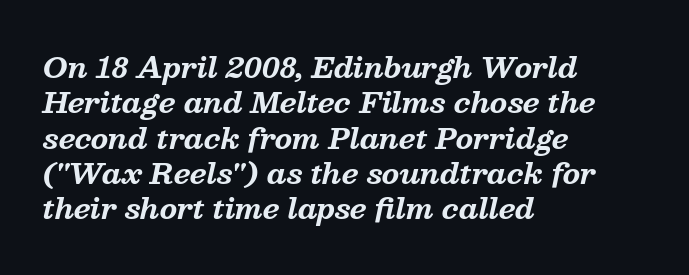
These lines are composed in type with serifs. In CSS terms this would be text-align: left. Italic? Definitely — the glyphs are oblique. Strokes here are thick enough to call this a true bold. The passage shown is typed in a proportional face where columns would drift.
